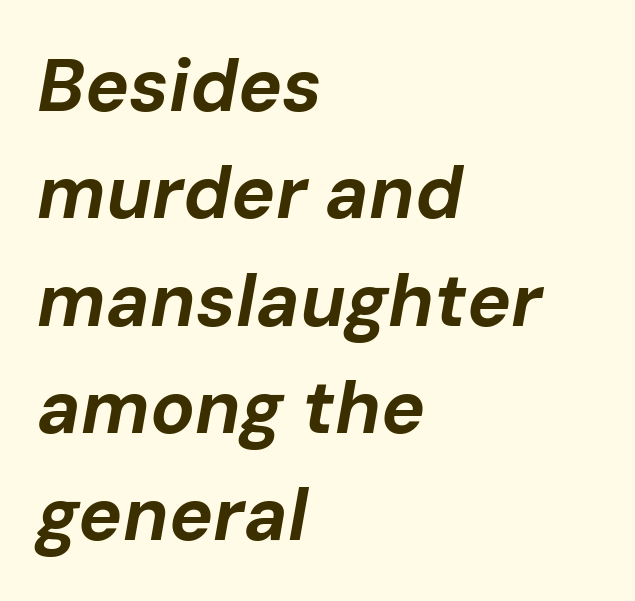
The image shows 74 px bold type, italic (leaning right); set left-aligned, normal line spacing (1.45x), normal letter spacing, not underlined; low stroke contrast and a medium x-height.
